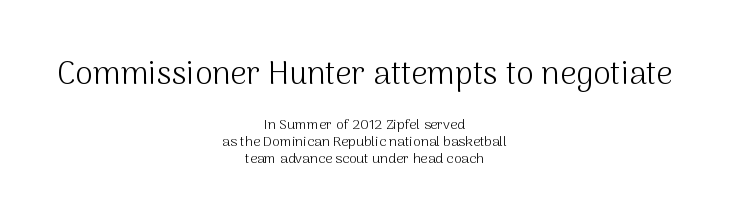
The image shows 32 px light sans-serif type, upright; set centered, line spacing 1.2x, normal letter spacing, not underlined; the first (top) block is 2.29x larger; medium stroke contrast and a medium x-height.
